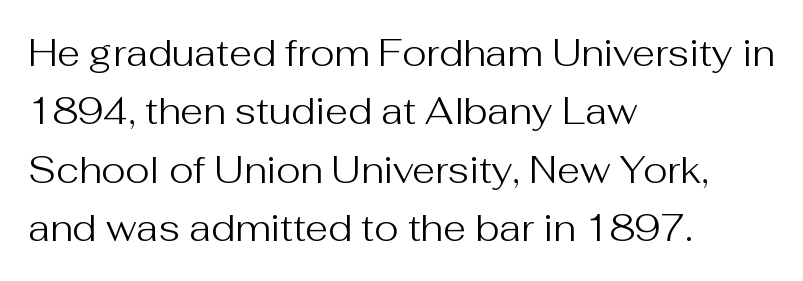
The image shows 37 px regular-weight sans-serif type, upright; set left-aligned, normal line spacing (1.58x), normal letter spacing, not underlined; medium stroke contrast and a medium x-height.
